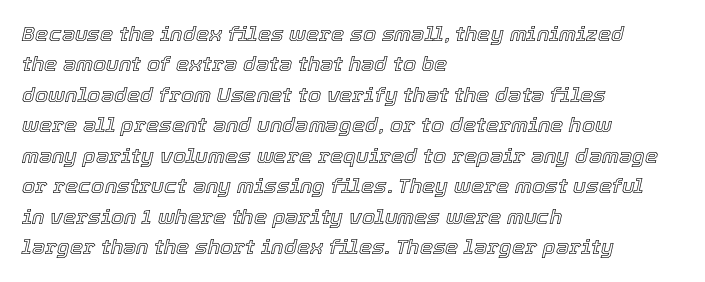
The image shows 21 px text type, italic (leaning right); set left-aligned, normal line spacing (1.45x), normal letter spacing, not underlined.
